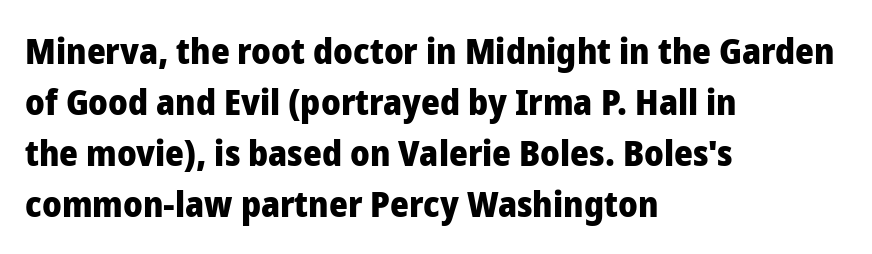
Italic? Not at all — the glyphs are vertical. Is this a fixed-width face? No — the glyphs have proportional, varying widths. The face used here is rendered with its standard letterfit. Descenders are the only things crossing below the line.
